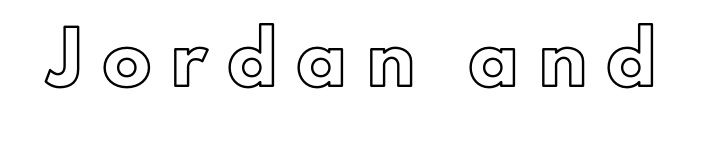
{"italic": "no", "width": "normal", "x_height": "small", "monospaced": "no", "underline": "no", "letter_spacing": "wide", "letter_spacing_em": 0.43, "glyph_px": 48}
